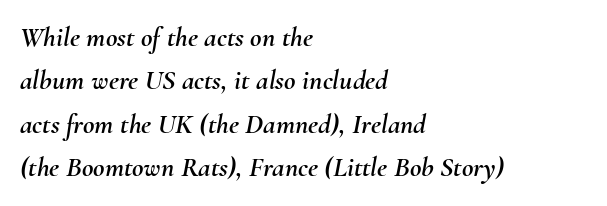
The image shows 28 px text type, italic (leaning right); set left-aligned, normal line spacing (1.55x), normal letter spacing, not underlined; medium stroke contrast and a small x-height.
